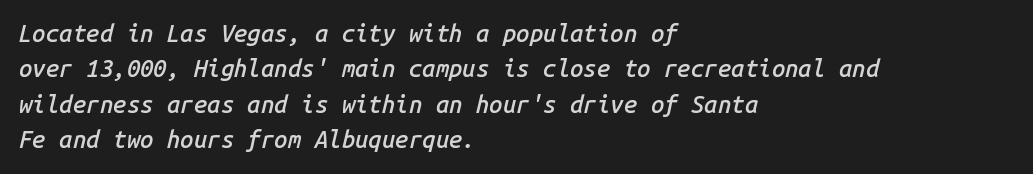
Q: Is the text bold? A: Semi-bold.
Q: Is the text italic (slanted)? A: Yes, it leans right by about 14 degrees.
Q: Is the text underlined? A: No.
Q: How is the paragraph aligned? A: Left-aligned.
Q: Is the spacing between letters normal or unusually wide? A: Normal.
Q: Is the spacing between lines tight, normal or loose? A: Normal.
